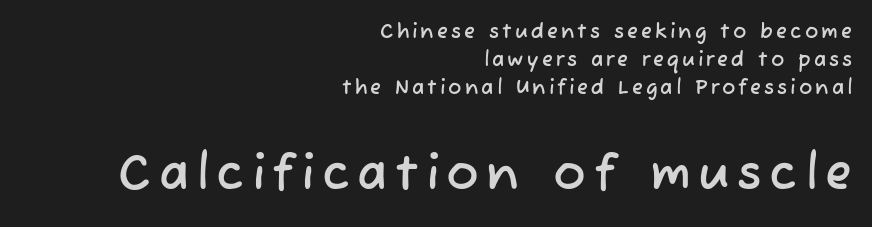
The rows are spaced the way most documents space them. A student would notice the bottom passage is typeset larger than what precedes it. A flush-right, rag-left setting is used for this passage. These lines are rendered in a variable-pitch font. Quick note: underline off. I'd call this a sans setting — the letters go barefoot.
